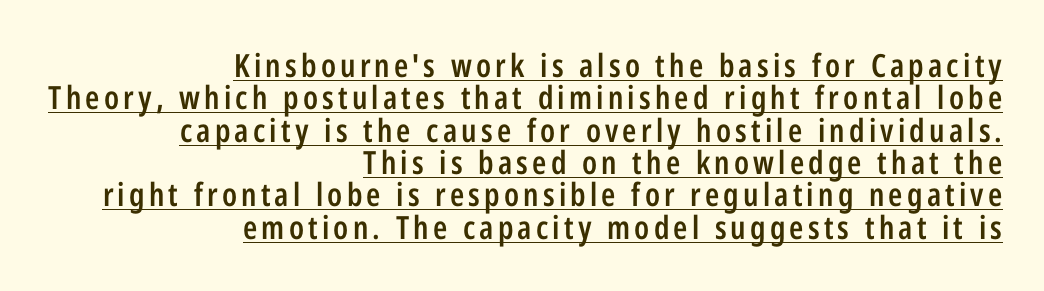
The image shows 32 px semibold, condensed sans-serif type, upright; set right-aligned, tight line spacing (1.01x), underlined; low stroke contrast and a medium x-height.
